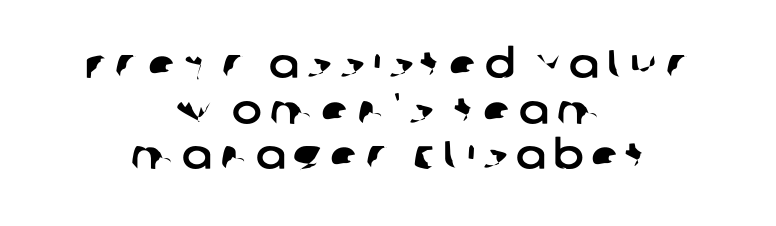
{"serif": "no", "width": "normal", "stroke_contrast": "low", "x_height": "large", "monospaced": "no", "underline": "no", "align": "center", "line_spacing": "tight", "line_spacing_ratio": 1.14, "letter_spacing": "wide", "letter_spacing_em": 0.2, "glyph_px": 40}
